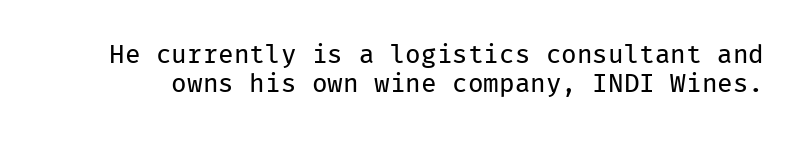
Ascenders rise straight up at ninety degrees. The horizontal fit of the characters is conventional and even. Honestly, there is no underline to notice here at all. The font is comparable to plain body text, perhaps lighter. Leading is clearly below the norm, producing a dense column.
